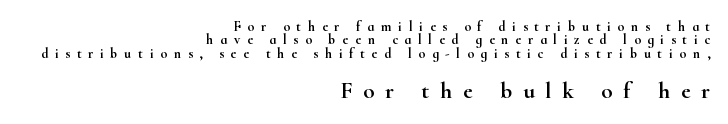
Inter-character spacing is expanded well beyond the font's built-in metrics. Regarding leading, the lines here are crowded together. Typesetter's note — lower block bumped up in size, upper block left smaller. Is there any slant? The stems are plumb. Notice how the passage keeps a crisp vertical edge on the right only.
